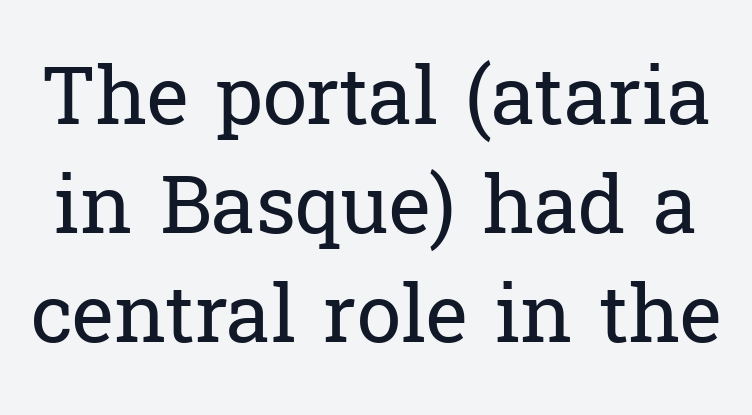
The image shows 80 px regular-weight serif type, upright; set normal line spacing (1.36x), normal letter spacing, not underlined; low stroke contrast and a medium x-height.
